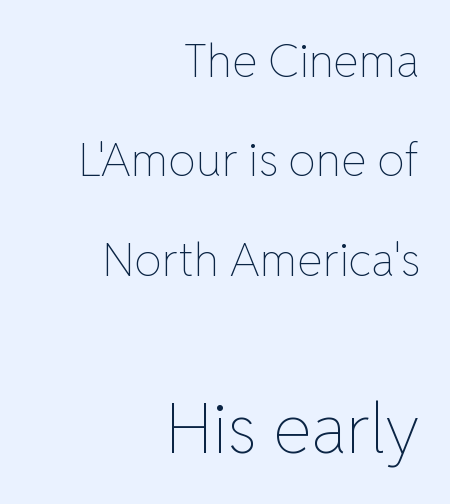
The passage shown is not bold in any degree. The strip under each line holds only bare page. Here the second block reads like a headline and the first like body copy. You could not count columns in this text — the font is proportionally spaced. A great deal of white space separates one row of letters from the next. The letterforms sit shoulder to shoulder at normal distance.
